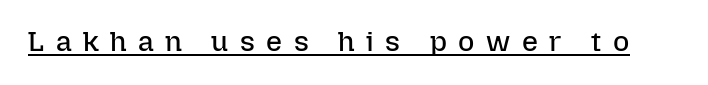
The image shows 28 px regular-weight type, upright; set unusually wide letter spacing (+0.41 em), underlined; low stroke contrast and a medium x-height.
